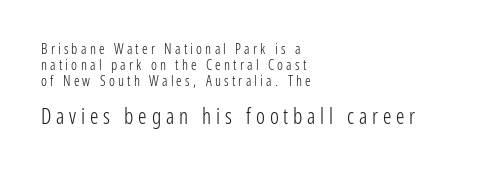
Words appear elongated and porous because spacing is wide. A bare baseline throughout the passage. When letters stand straight like this, we call the style roman or upright. Between these two stacked blocks, the lower one wins on size.
